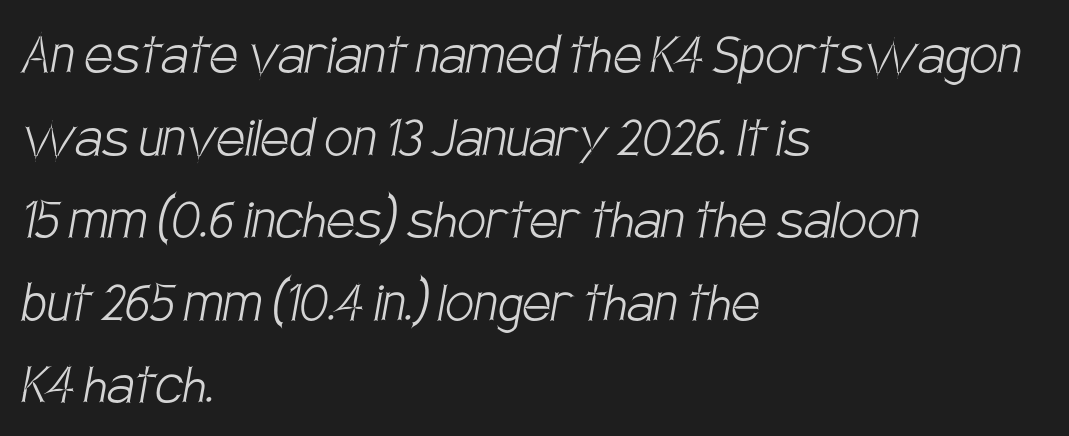
Q: Is the text bold? A: No.
Q: Is the typeface a serif or a sans-serif typeface? A: Sans-serif.
Q: Is the text underlined? A: No.
Q: How is the paragraph aligned? A: Left-aligned.
Q: Is the spacing between letters normal or unusually wide? A: Normal.
Q: Is the spacing between lines tight, normal or loose? A: Normal.
Q: Width (condensed, normal, or wide)? A: Condensed.
Q: Stroke contrast? A: Low.
Q: x-height? A: Large.
Q: Monospaced? A: No.
